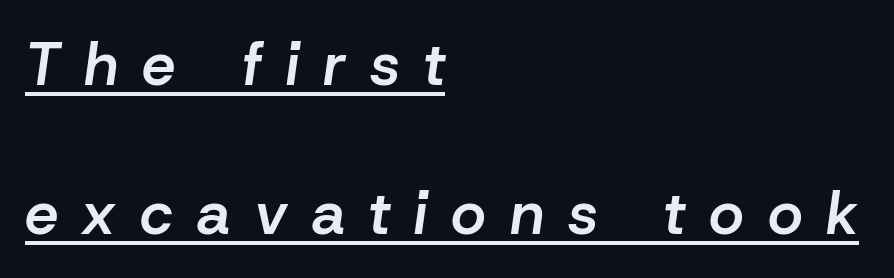
Q: Is the text bold? A: Semi-bold.
Q: Is the text italic (slanted)? A: Yes, it leans right by about 8 degrees.
Q: Is the text underlined? A: Yes.
Q: How is the paragraph aligned? A: Left-aligned.
Q: Is the spacing between letters normal or unusually wide? A: Unusually wide.
Q: Is the spacing between lines tight, normal or loose? A: Loose.
Q: Width (condensed, normal, or wide)? A: Normal.
Q: Stroke contrast? A: Low.
Q: x-height? A: Medium.
Q: Monospaced? A: No.
